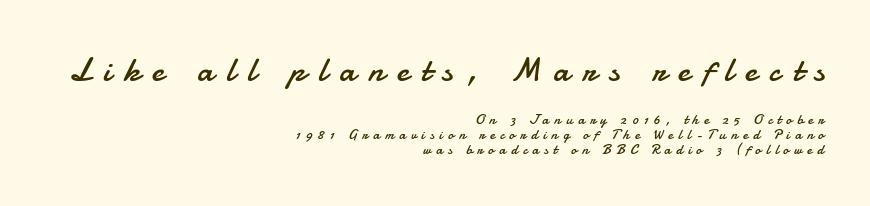
Q: Is the text bold? A: No.
Q: Is the text italic (slanted)? A: Yes.
Q: Is the typeface a serif or a sans-serif typeface? A: Sans-serif.
Q: Is the text underlined? A: No.
Q: How is the paragraph aligned? A: Right-aligned.
Q: Is the spacing between letters normal or unusually wide? A: Unusually wide.
Q: Is the spacing between lines tight, normal or loose? A: Tight.
Q: Which block of text is set in a larger size, the first (top) or the second (bottom)? A: The first (top) one.
Q: Width (condensed, normal, or wide)? A: Normal.
Q: Stroke contrast? A: Low.
Q: x-height? A: Small.
Q: Monospaced? A: No.
